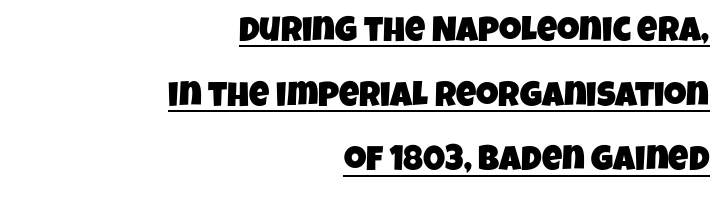
Serif or sans? Sans — the stroke terminals are bare. Do the characters align in a grid? No, the font is proportional. Leftover space on each line is placed entirely before the opening word. Is there an underline? Yes — a line sits under the letters.
